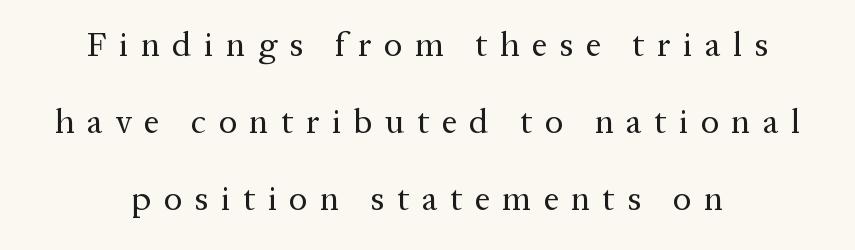
The image shows 34 px regular-weight serif type, upright; set loose line spacing (2.27x), unusually wide letter spacing (+0.37 em), not underlined; medium stroke contrast and a medium x-height.
